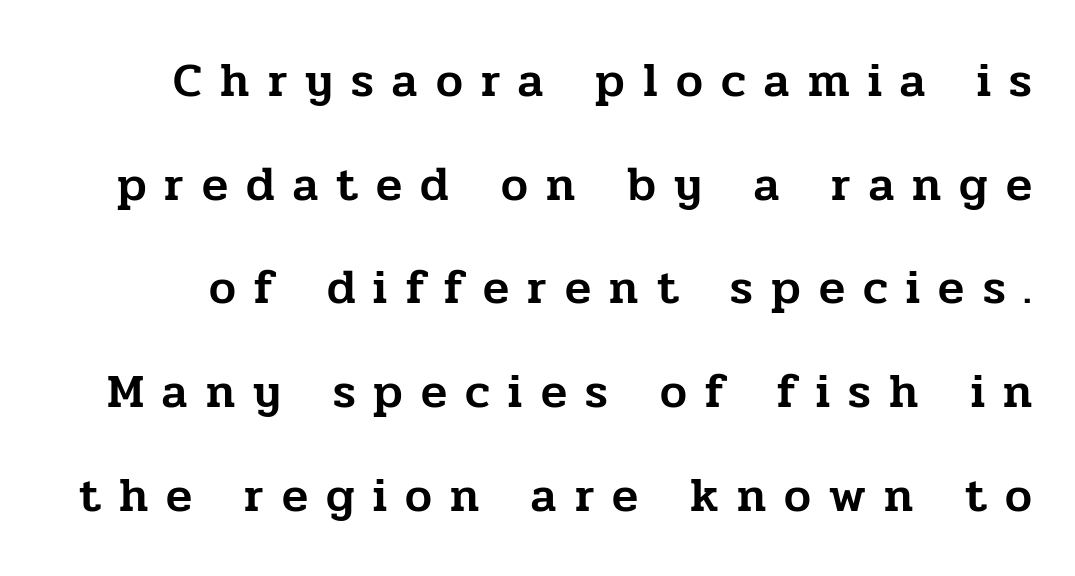
The image shows 48 px serif type, upright; set loose line spacing (2.16x), unusually wide letter spacing (+0.38 em), not underlined; low stroke contrast and a medium x-height.
